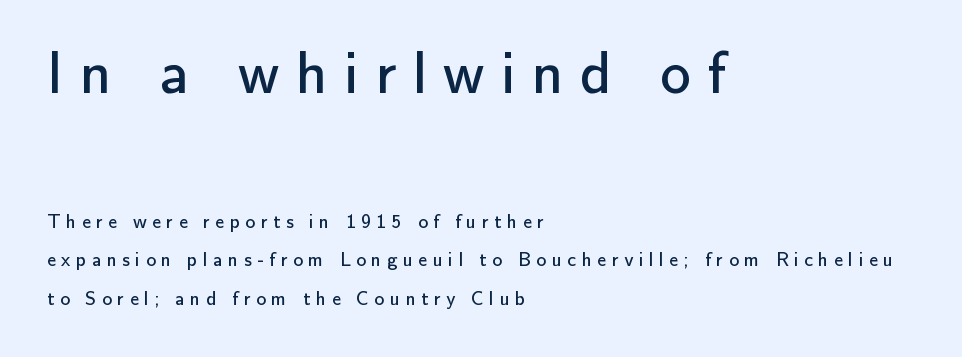
Q: Is the text bold? A: No.
Q: Is the text italic (slanted)? A: No, it is upright.
Q: Is the typeface a serif or a sans-serif typeface? A: Sans-serif.
Q: Is the text underlined? A: No.
Q: How is the paragraph aligned? A: Left-aligned.
Q: Is the spacing between letters normal or unusually wide? A: Unusually wide.
Q: Is the spacing between lines tight, normal or loose? A: Loose.
Q: Which block of text is set in a larger size, the first (top) or the second (bottom)? A: The first (top) one.
Q: Width (condensed, normal, or wide)? A: Normal.
Q: Stroke contrast? A: Low.
Q: x-height? A: Small.
Q: Monospaced? A: No.
